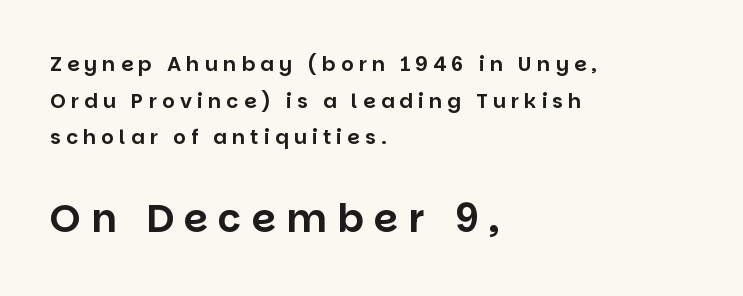
Q: Is the text italic (slanted)? A: No, it is upright.
Q: Is the typeface a serif or a sans-serif typeface? A: Sans-serif.
Q: Is the text underlined? A: No.
Q: How is the paragraph aligned? A: Left-aligned.
Q: Is the spacing between letters normal or unusually wide? A: Unusually wide.
Q: Which block of text is set in a larger size, the first (top) or the second (bottom)? A: The second (bottom) one.
Q: Width (condensed, normal, or wide)? A: Normal.
Q: Stroke contrast? A: Low.
Q: x-height? A: Large.
Q: Monospaced? A: No.
